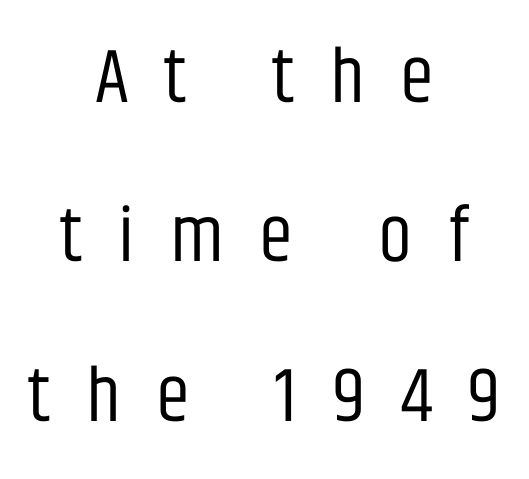
{"serif": "no", "italic": "no", "bold": "no", "weight": "regular", "width": "condensed", "stroke_contrast": "low", "x_height": "large", "monospaced": "no", "underline": "no", "align": "center", "line_spacing": "loose", "line_spacing_ratio": 2.07, "letter_spacing": "wide", "letter_spacing_em": 0.46, "glyph_px": 77}
